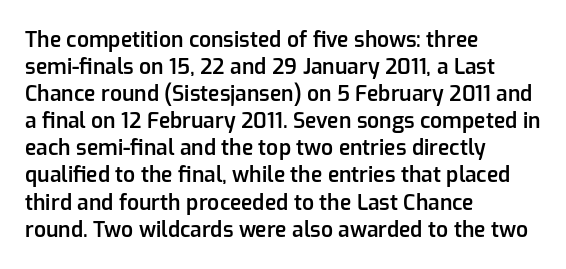
Q: Is the text bold? A: Semi-bold.
Q: Is the text italic (slanted)? A: No, it is upright.
Q: Is the text underlined? A: No.
Q: How is the paragraph aligned? A: Left-aligned.
Q: Is the spacing between letters normal or unusually wide? A: Normal.
Q: Is the spacing between lines tight, normal or loose? A: Normal.
